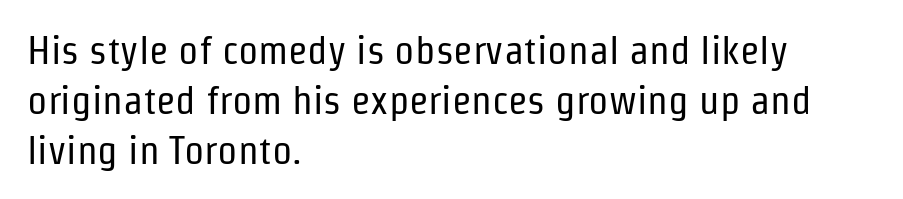
Q: Is the text bold? A: No.
Q: Is the text italic (slanted)? A: No, it is upright.
Q: Is the typeface a serif or a sans-serif typeface? A: Sans-serif.
Q: Is the text underlined? A: No.
Q: How is the paragraph aligned? A: Left-aligned.
Q: Is the spacing between letters normal or unusually wide? A: Normal.
Q: Is the spacing between lines tight, normal or loose? A: Normal.
Q: Width (condensed, normal, or wide)? A: Condensed.
Q: Stroke contrast? A: Low.
Q: x-height? A: Medium.
Q: Monospaced? A: No.
